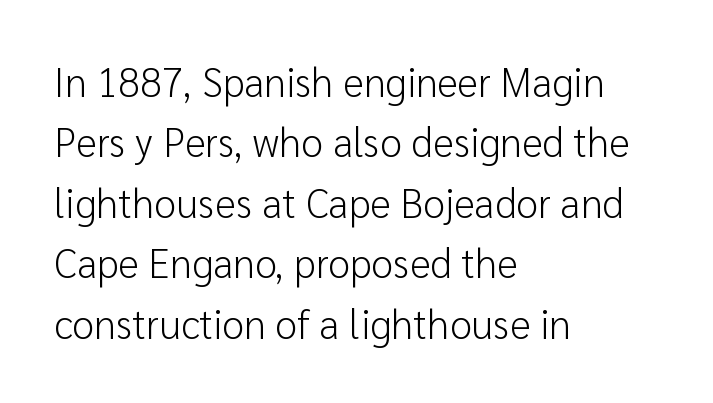
{"serif": "no", "italic": "no", "bold": "no", "weight": "light", "width": "normal", "stroke_contrast": "low", "x_height": "medium", "monospaced": "no", "underline": "no", "align": "left", "line_spacing": "normal", "line_spacing_ratio": 1.51, "letter_spacing": "normal", "letter_spacing_em": 0.0, "glyph_px": 40}
